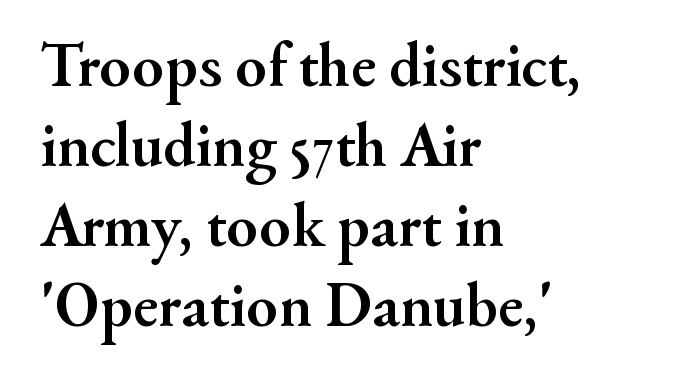
Anything drawn beneath the words? Only blank space. Serifs: yes, visible at the terminals of the letterforms. Letter spacing: default. Italic: no, the glyphs are upright roman.
